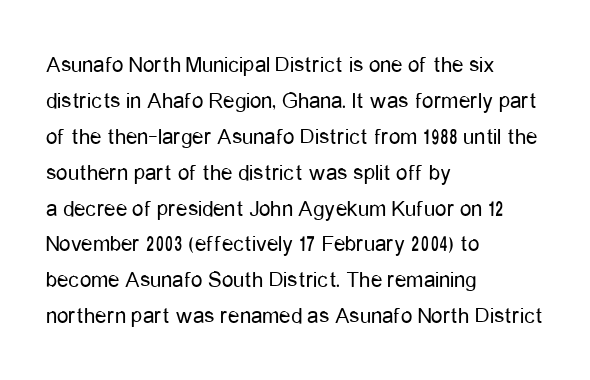
Q: Is the text bold? A: No.
Q: Is the text italic (slanted)? A: No, it is upright.
Q: Is the text underlined? A: No.
Q: How is the paragraph aligned? A: Left-aligned.
Q: Is the spacing between letters normal or unusually wide? A: Normal.
Q: Is the spacing between lines tight, normal or loose? A: Normal.
